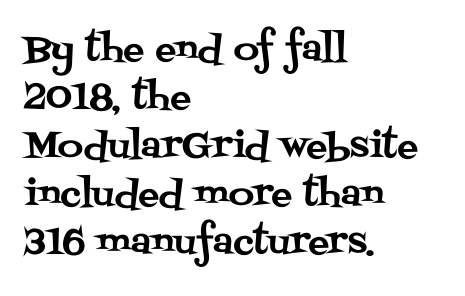
{"serif": "yes", "italic": "no", "width": "normal", "stroke_contrast": "medium", "x_height": "large", "monospaced": "no", "underline": "no", "align": "left", "line_spacing": "normal", "line_spacing_ratio": 1.38, "letter_spacing": "normal", "letter_spacing_em": 0.0, "glyph_px": 35}
